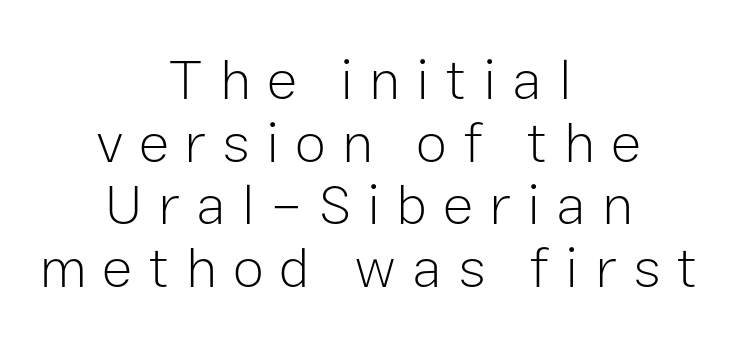
Caption: multi-line text, centered on the measure. Think of a printed novel: that variable character pitch is what you see here. Closely set lines give the paragraph a compact silhouette. The passage shown is not underscored anywhere. The letters look calm and open, with moderate or lighter stems.
